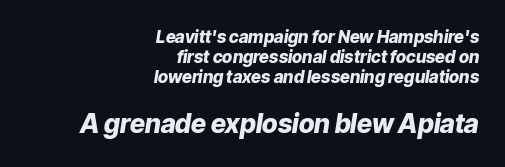
{"italic": "yes", "lean": "right", "slant_degrees": 9, "bold": "yes", "underline": "no", "align": "right", "line_spacing_ratio": 1.19, "letter_spacing": "normal", "letter_spacing_em": 0.0, "larger_block": "second", "size_ratio": 1.53, "glyph_px": 26}
